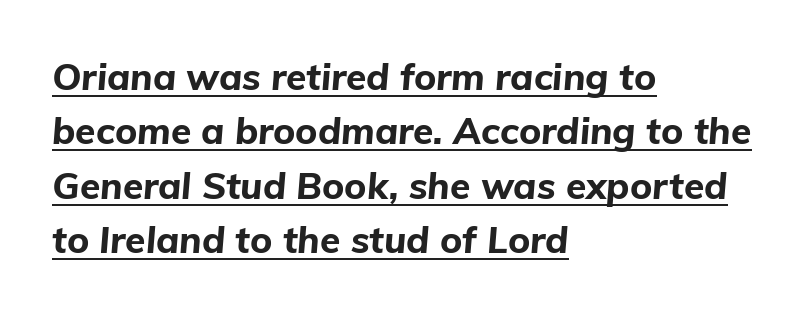
{"italic": "yes", "lean": "right", "slant_degrees": 5, "bold": "yes", "weight": "bold", "width": "normal", "stroke_contrast": "low", "x_height": "medium", "monospaced": "no", "underline": "yes", "align": "left", "line_spacing": "normal", "line_spacing_ratio": 1.47, "letter_spacing": "normal", "letter_spacing_em": 0.0, "glyph_px": 37}
